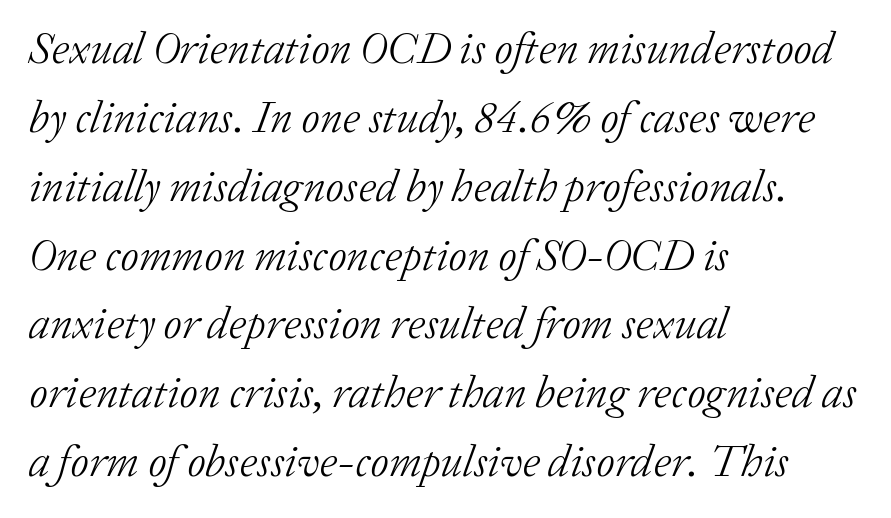
Does the copy run flush right? No — it runs flush left. The rendering keeps characters at their native spacing. Characters are canted at an angle relative to the baseline's perpendicular. The vertical gap from one line to the next is medium. The passage shown is typed in a proportional face where columns would drift.
